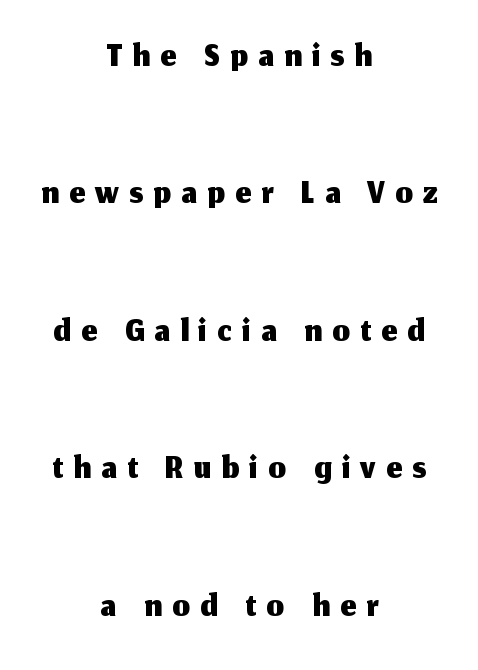
{"serif": "no", "italic": "no", "width": "normal", "stroke_contrast": "medium", "x_height": "medium", "monospaced": "no", "underline": "no", "align": "center", "line_spacing": "loose", "line_spacing_ratio": 2.5, "glyph_px": 55}
